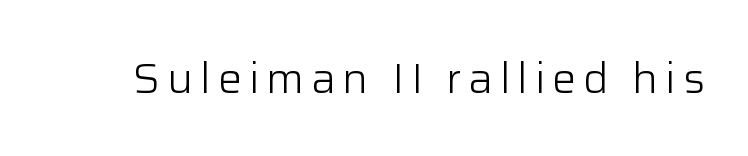
Stroke thickness stays within the range of a standard reading face or lighter. This rendering employs a face without finishing strokes, i.e., a sans-serif. Each letter keeps its own natural width here, so spacing adapts to shape. Notice how the stems are strictly vertical — no italics here.
